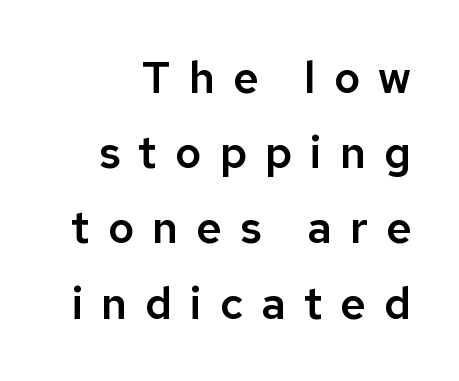
Q: Is the text italic (slanted)? A: No, it is upright.
Q: Is the typeface a serif or a sans-serif typeface? A: Sans-serif.
Q: Is the text underlined? A: No.
Q: Is the spacing between letters normal or unusually wide? A: Unusually wide.
Q: Width (condensed, normal, or wide)? A: Normal.
Q: Stroke contrast? A: Low.
Q: x-height? A: Medium.
Q: Monospaced? A: No.
